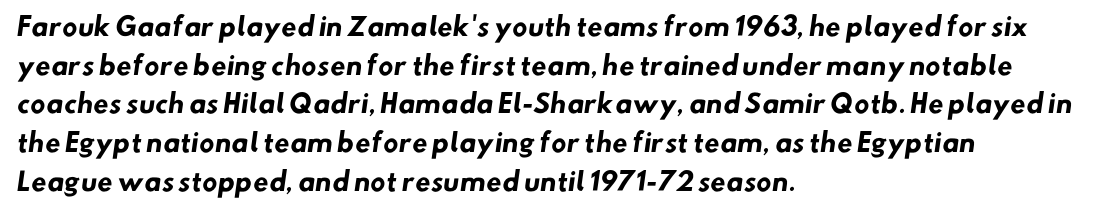
The image shows 25 px bold type; set left-aligned, normal line spacing (1.55x), normal letter spacing, not underlined.
